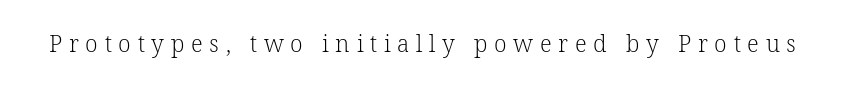
Lines of text with bare space underneath. The weight would be labelled regular, book, light, or lighter still. Do the letters lean? They stand straight. Observe the wide spacing: letters keep a clear distance from each other.
